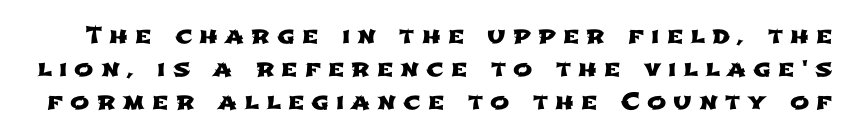
Q: Is the text underlined? A: No.
Q: Is the spacing between letters normal or unusually wide? A: Unusually wide.
Q: Is the spacing between lines tight, normal or loose? A: Normal.
